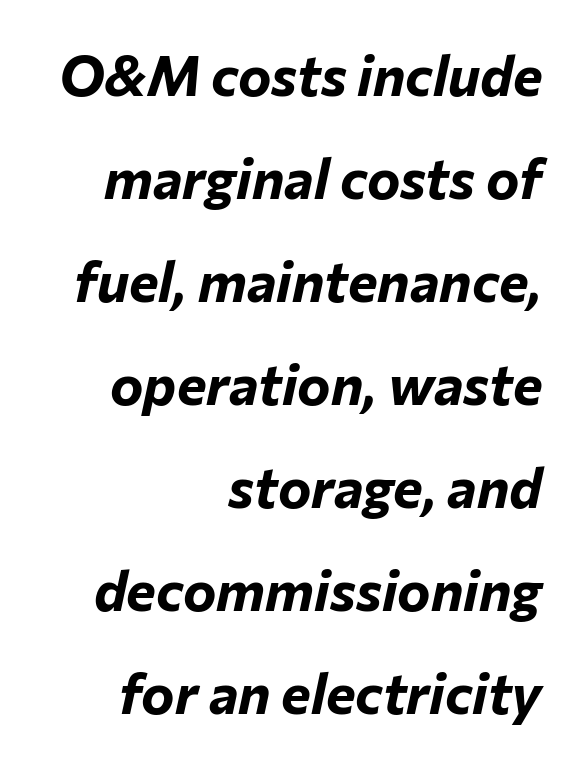
The image shows 56 px bold type, italic (leaning right); set right-aligned, line spacing 1.84x, normal letter spacing, not underlined; low stroke contrast and a medium x-height.
